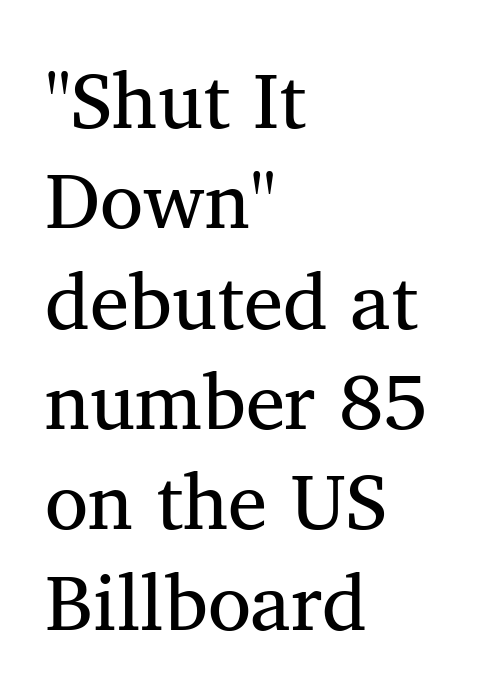
Q: Is the text bold? A: No.
Q: Is the typeface a serif or a sans-serif typeface? A: Serif.
Q: Is the text underlined? A: No.
Q: How is the paragraph aligned? A: Left-aligned.
Q: Is the spacing between letters normal or unusually wide? A: Normal.
Q: Is the spacing between lines tight, normal or loose? A: Normal.
Q: Width (condensed, normal, or wide)? A: Normal.
Q: Stroke contrast? A: Medium.
Q: x-height? A: Medium.
Q: Monospaced? A: No.
